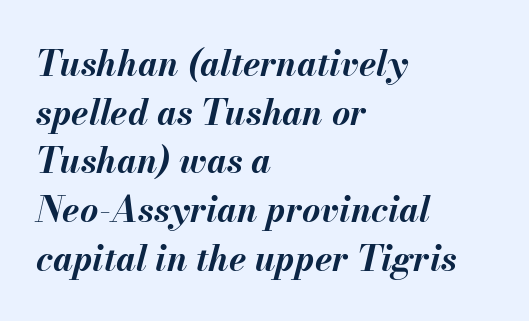
{"italic": "yes", "lean": "right", "slant_degrees": 13, "bold": "yes", "weight": "bold", "width": "normal", "stroke_contrast": "medium", "x_height": "small", "monospaced": "no", "underline": "no", "align": "left", "line_spacing": "normal", "line_spacing_ratio": 1.39, "letter_spacing": "normal", "letter_spacing_em": 0.0, "glyph_px": 35}
